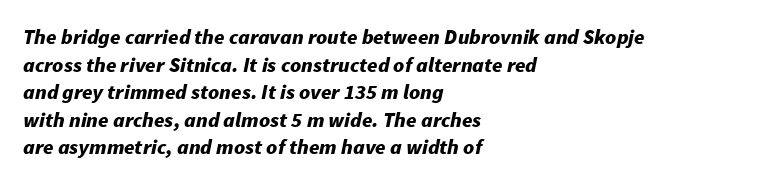
Q: Is the text bold? A: Yes.
Q: Is the text italic (slanted)? A: Yes, it leans right by about 11 degrees.
Q: Is the text underlined? A: No.
Q: How is the paragraph aligned? A: Left-aligned.
Q: Is the spacing between letters normal or unusually wide? A: Normal.
Q: Is the spacing between lines tight, normal or loose? A: Normal.
